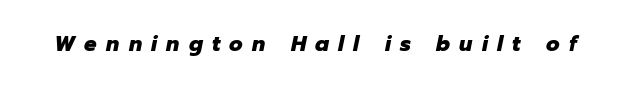
{"italic": "yes", "lean": "right", "slant_degrees": 12, "bold": "yes", "underline": "no", "letter_spacing": "wide", "letter_spacing_em": 0.42, "glyph_px": 22}
